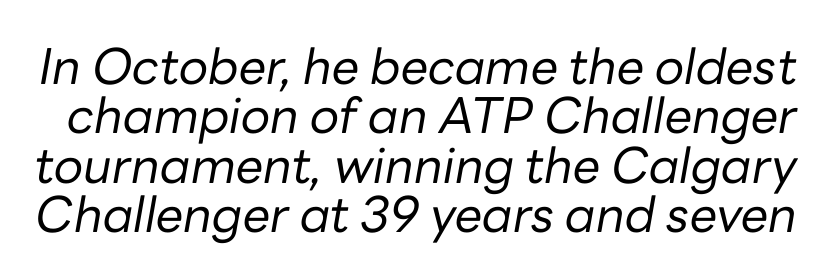
{"italic": "yes", "lean": "right", "slant_degrees": 10, "bold": "no", "weight": "regular", "width": "normal", "stroke_contrast": "low", "x_height": "medium", "monospaced": "no", "underline": "no", "line_spacing": "tight", "line_spacing_ratio": 1.01, "letter_spacing": "normal", "letter_spacing_em": 0.0, "glyph_px": 49}
